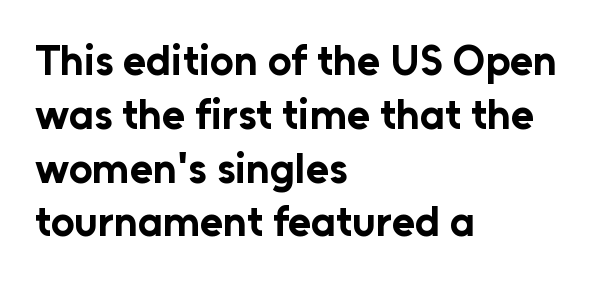
The image shows 42 px bold sans-serif type, upright; set left-aligned, normal line spacing (1.28x), normal letter spacing, not underlined; low stroke contrast and a medium x-height.
